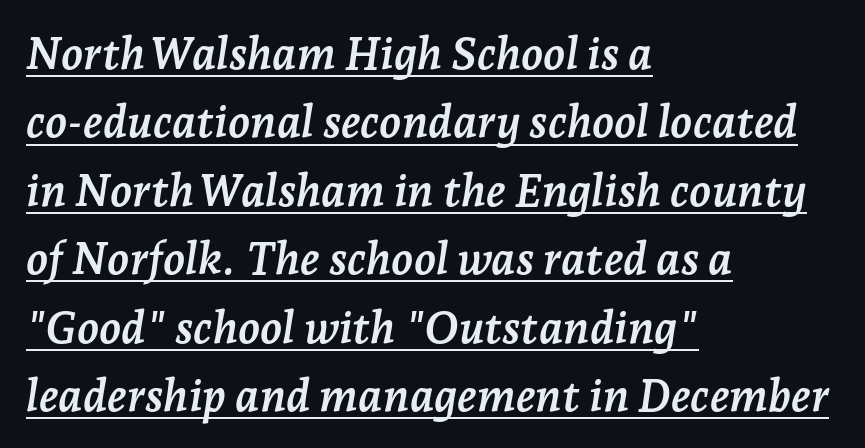
{"serif": "yes", "italic": "yes", "lean": "right", "slant_degrees": 7, "bold": "yes", "weight": "semibold", "width": "normal", "stroke_contrast": "low", "x_height": "medium", "monospaced": "no", "underline": "yes", "align": "left", "line_spacing": "normal", "line_spacing_ratio": 1.52, "letter_spacing": "normal", "letter_spacing_em": 0.0, "glyph_px": 45}
